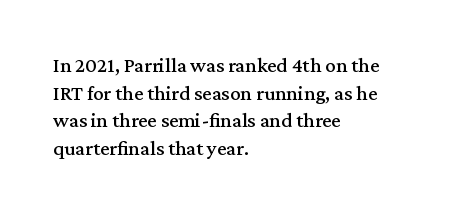
The image shows 21 px text type, upright; set left-aligned, normal line spacing (1.31x), normal letter spacing, not underlined.
